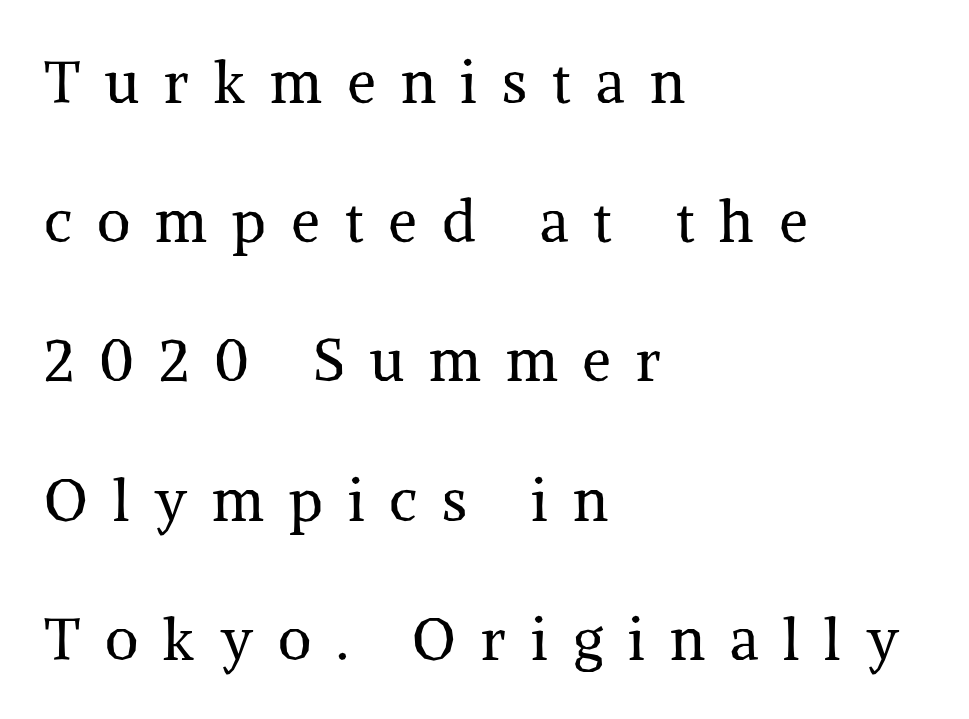
{"serif": "yes", "italic": "no", "bold": "no", "weight": "regular", "width": "normal", "stroke_contrast": "medium", "x_height": "medium", "monospaced": "no", "underline": "no", "align": "left", "line_spacing": "loose", "line_spacing_ratio": 2.4, "letter_spacing": "wide", "letter_spacing_em": 0.43, "glyph_px": 58}
